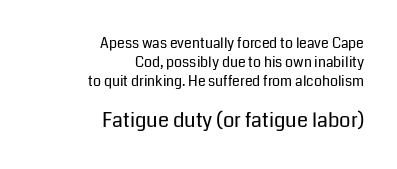
The image shows 20 px text type, upright; set right-aligned, normal line spacing (1.36x), normal letter spacing, not underlined; the second (bottom) block is 1.43x larger.
